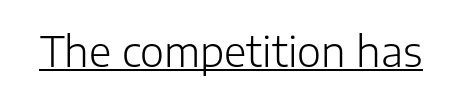
{"serif": "no", "italic": "no", "bold": "no", "weight": "light", "width": "normal", "stroke_contrast": "low", "x_height": "medium", "monospaced": "no", "underline": "yes", "letter_spacing": "normal", "letter_spacing_em": 0.0, "glyph_px": 41}
